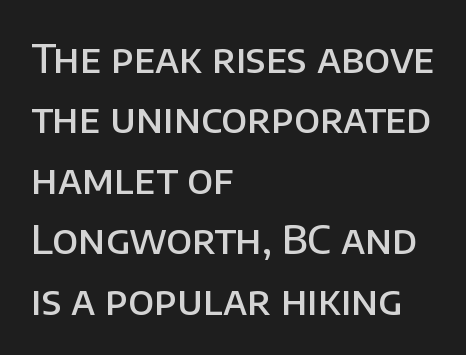
Q: Is the text bold? A: Semi-bold.
Q: Is the text italic (slanted)? A: No, it is upright.
Q: Is the typeface a serif or a sans-serif typeface? A: Sans-serif.
Q: Is the text underlined? A: No.
Q: How is the paragraph aligned? A: Left-aligned.
Q: Is the spacing between letters normal or unusually wide? A: Normal.
Q: Is the spacing between lines tight, normal or loose? A: Normal.
Q: Width (condensed, normal, or wide)? A: Normal.
Q: Stroke contrast? A: Low.
Q: x-height? A: Large.
Q: Monospaced? A: No.
